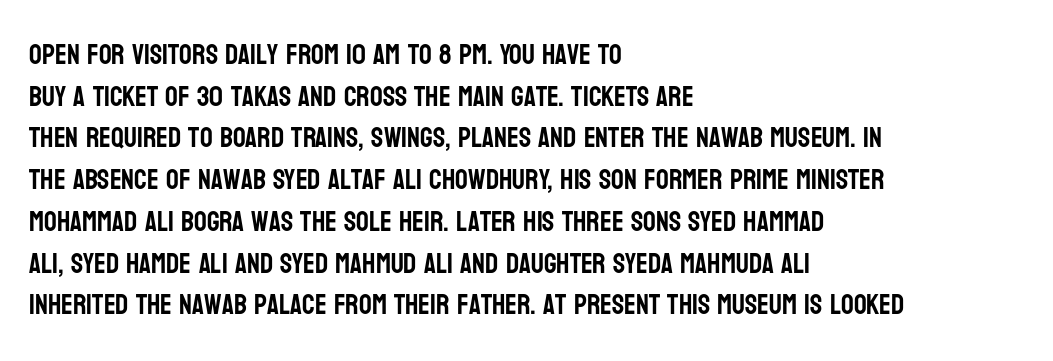
{"serif": "no", "italic": "no", "width": "condensed", "stroke_contrast": "low", "x_height": "large", "monospaced": "no", "underline": "no", "align": "left", "line_spacing": "normal", "line_spacing_ratio": 1.49, "letter_spacing": "normal", "letter_spacing_em": 0.0, "glyph_px": 28}
